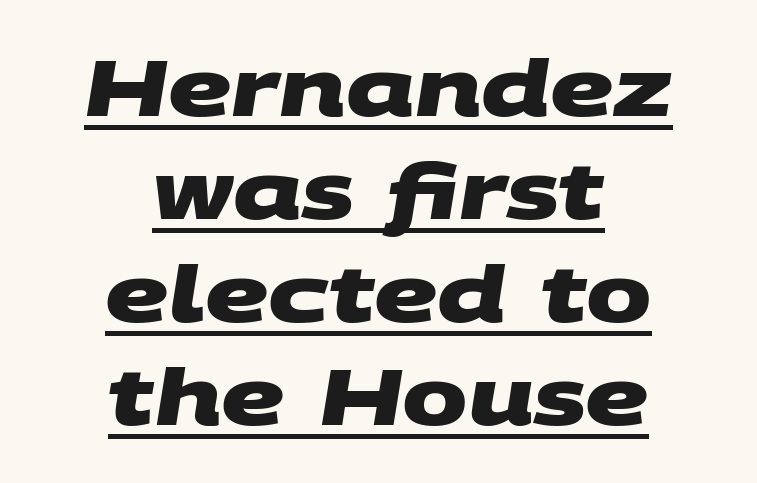
{"serif": "no", "bold": "yes", "weight": "heavy", "width": "wide", "stroke_contrast": "medium", "x_height": "large", "monospaced": "no", "underline": "yes", "align": "center", "line_spacing": "normal", "line_spacing_ratio": 1.32, "letter_spacing": "normal", "letter_spacing_em": 0.0, "glyph_px": 78}
